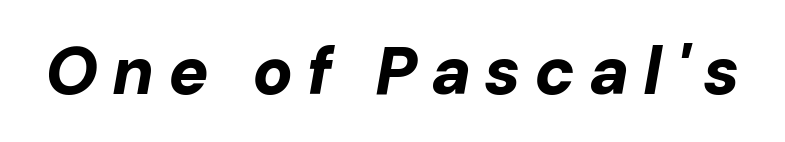
The image shows 67 px bold type, italic (leaning right); set unusually wide letter spacing (+0.2 em), not underlined; low stroke contrast and a medium x-height.
